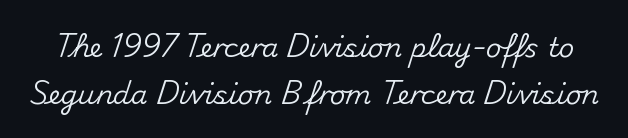
The image shows 27 px text type; set line spacing 1.75x, normal letter spacing, not underlined.
